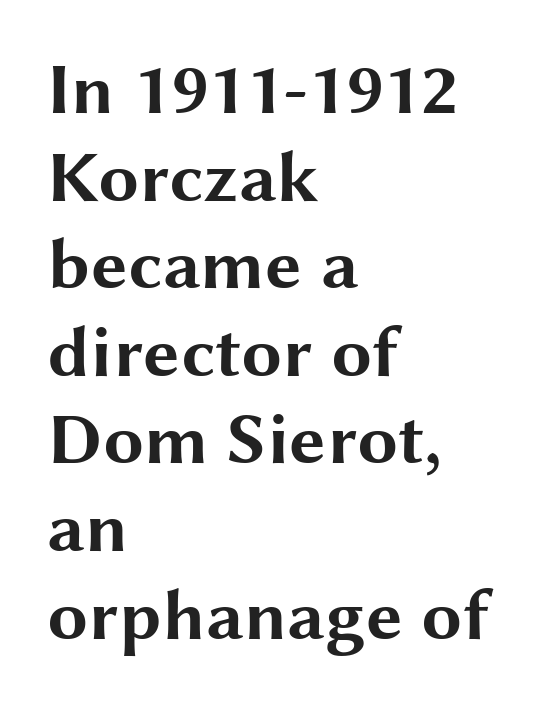
Q: Is the text bold? A: Yes.
Q: Is the text italic (slanted)? A: No, it is upright.
Q: Is the typeface a serif or a sans-serif typeface? A: Sans-serif.
Q: Is the text underlined? A: No.
Q: How is the paragraph aligned? A: Left-aligned.
Q: Is the spacing between letters normal or unusually wide? A: Normal.
Q: Width (condensed, normal, or wide)? A: Wide.
Q: Stroke contrast? A: Medium.
Q: x-height? A: Medium.
Q: Monospaced? A: No.
